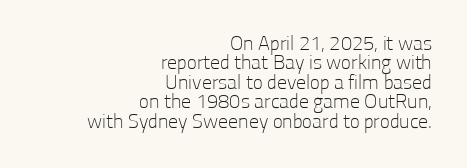
Underlining? Definitely not there. Each new line begins almost immediately beneath the previous one. Short note: letters normally spaced. Is the type heavy? It reads as light-to-regular instead. The rendering anchors every line to the right-hand side. You can tell it's not italic because the verticals are truly vertical.
